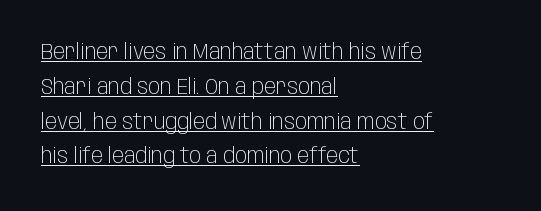
Q: Is the text bold? A: No.
Q: Is the text italic (slanted)? A: No, it is upright.
Q: Is the text underlined? A: Yes.
Q: How is the paragraph aligned? A: Left-aligned.
Q: Is the spacing between letters normal or unusually wide? A: Normal.
Q: Is the spacing between lines tight, normal or loose? A: Normal.
